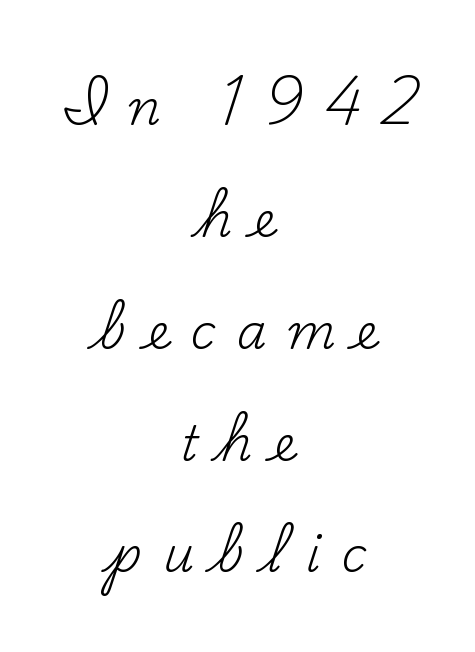
{"serif": "yes", "bold": "no", "weight": "regular", "width": "normal", "stroke_contrast": "medium", "x_height": "small", "monospaced": "no", "underline": "no", "align": "center", "line_spacing": "loose", "line_spacing_ratio": 2.33, "letter_spacing": "wide", "letter_spacing_em": 0.44, "glyph_px": 48}
